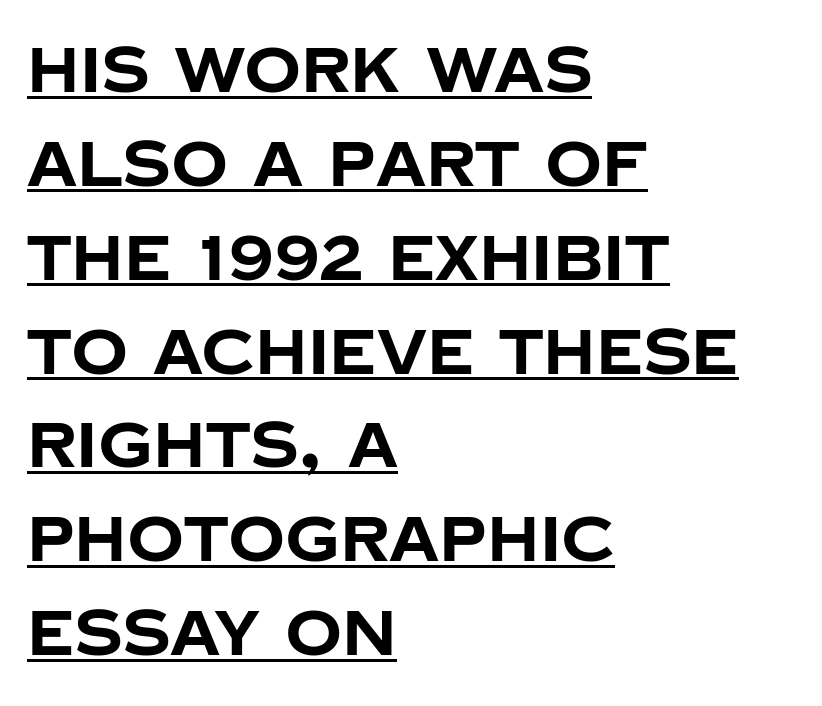
The image shows 63 px bold sans-serif type, upright; set left-aligned, normal line spacing (1.49x), normal letter spacing, underlined; low stroke contrast and a large x-height.
